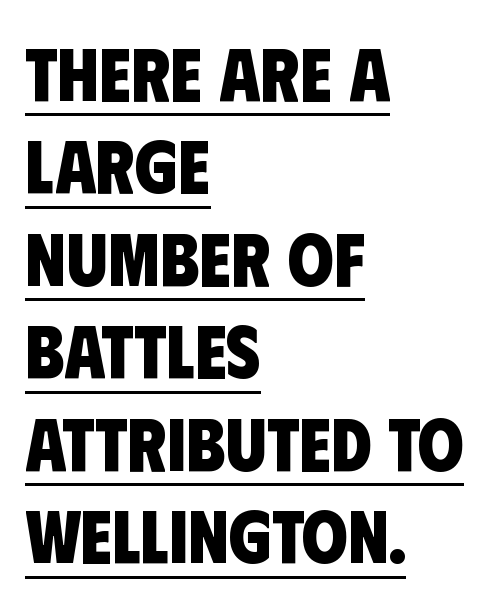
Classification — sans serif. Its strokes are broad and dark, the hallmark of bold type. This rendering leaves character spacing at its baseline value. Honestly, the underline is the first thing you notice here. Is this a fixed-width face? No — the glyphs have proportional, varying widths. The passage shown stacks its lines at a standard gap.
